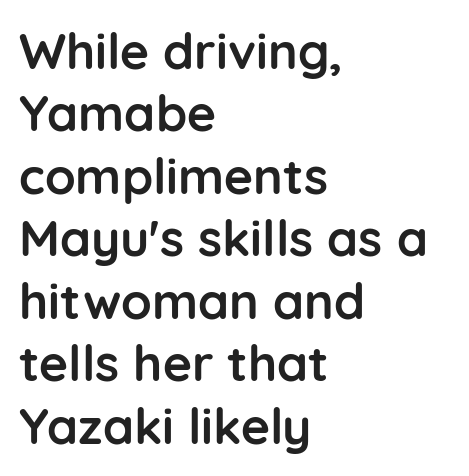
Q: Is the text bold? A: Yes.
Q: Is the text italic (slanted)? A: No, it is upright.
Q: Is the typeface a serif or a sans-serif typeface? A: Sans-serif.
Q: Is the text underlined? A: No.
Q: How is the paragraph aligned? A: Left-aligned.
Q: Is the spacing between letters normal or unusually wide? A: Normal.
Q: Is the spacing between lines tight, normal or loose? A: Normal.
Q: Width (condensed, normal, or wide)? A: Normal.
Q: Stroke contrast? A: Low.
Q: x-height? A: Medium.
Q: Monospaced? A: No.
